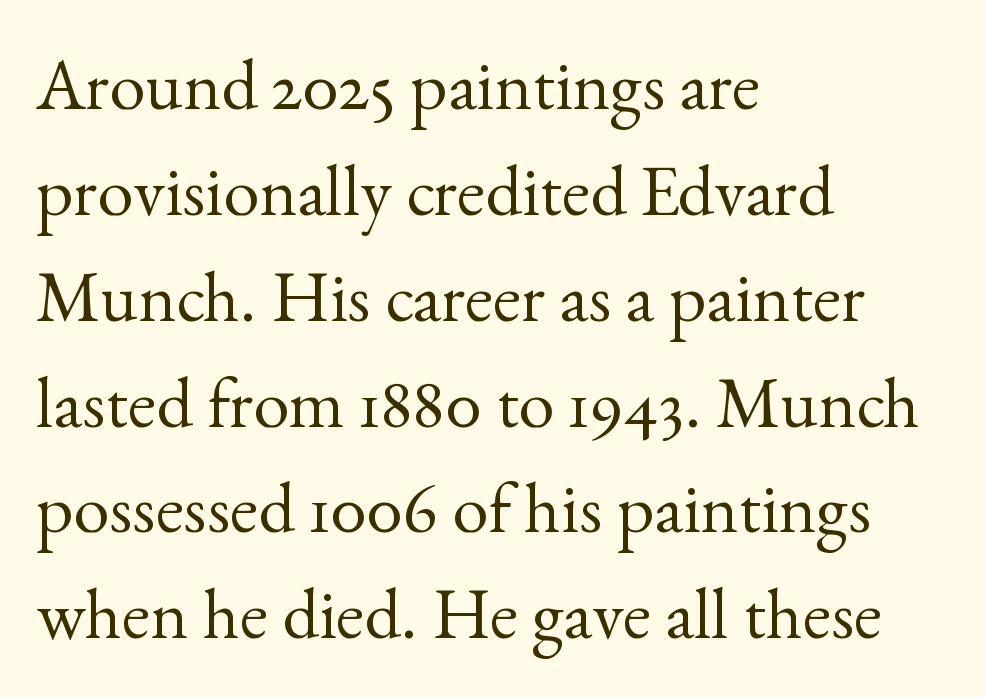
The space between consecutive lines is moderate. Descenders hang freely into open space. Short and long lines alike share a common starting point at left. If you drew a line through each stem, it would be perfectly vertical.
